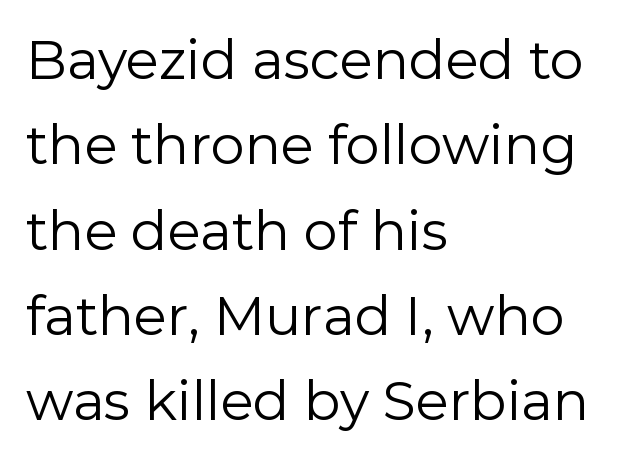
Q: Is the text bold? A: No.
Q: Is the text italic (slanted)? A: No, it is upright.
Q: Is the typeface a serif or a sans-serif typeface? A: Sans-serif.
Q: Is the text underlined? A: No.
Q: How is the paragraph aligned? A: Left-aligned.
Q: Is the spacing between letters normal or unusually wide? A: Normal.
Q: Is the spacing between lines tight, normal or loose? A: Normal.
Q: Width (condensed, normal, or wide)? A: Normal.
Q: x-height? A: Medium.
Q: Monospaced? A: No.
